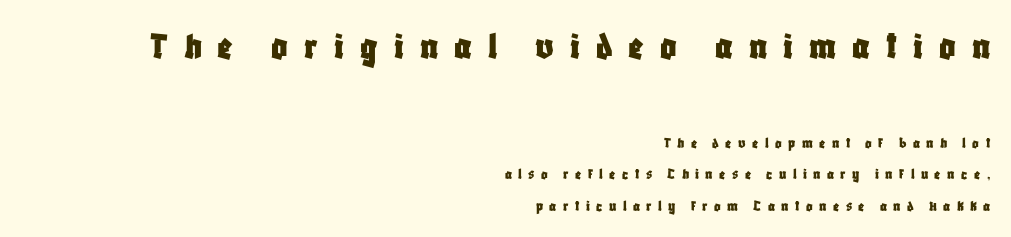
Regarding leading, the lines here are spaced well apart. A flush-right, rag-left setting is used for this passage. Character size in the leading block exceeds that of the trailing block. This sample uses an upright cut, with every glyph sitting square on the baseline. Any mark beneath the type? The region is blank. The horizontal fit of the characters is loose and conspicuously gappy.
